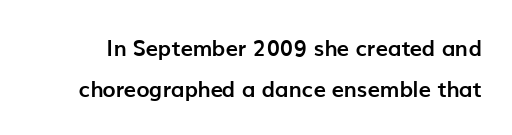
Q: Is the text bold? A: Yes.
Q: Is the text italic (slanted)? A: No, it is upright.
Q: Is the text underlined? A: No.
Q: Is the spacing between letters normal or unusually wide? A: Normal.
